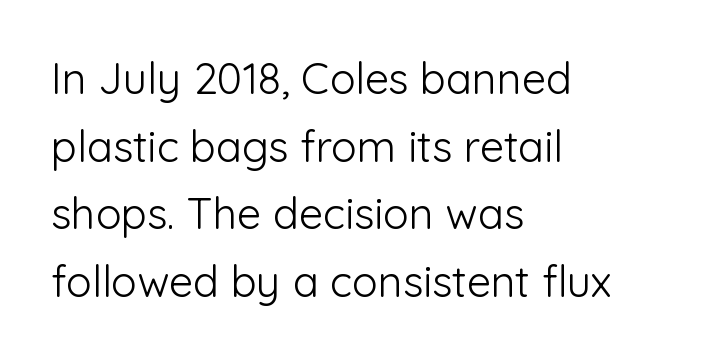
Q: Is the text bold? A: No.
Q: Is the text italic (slanted)? A: No, it is upright.
Q: Is the typeface a serif or a sans-serif typeface? A: Sans-serif.
Q: Is the text underlined? A: No.
Q: How is the paragraph aligned? A: Left-aligned.
Q: Is the spacing between letters normal or unusually wide? A: Normal.
Q: Is the spacing between lines tight, normal or loose? A: Normal.
Q: Width (condensed, normal, or wide)? A: Normal.
Q: Stroke contrast? A: Low.
Q: x-height? A: Medium.
Q: Monospaced? A: No.
